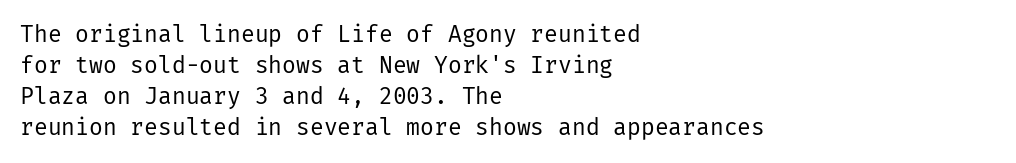
The image shows 23 px text type, upright; set left-aligned, normal line spacing (1.35x), normal letter spacing, not underlined.
